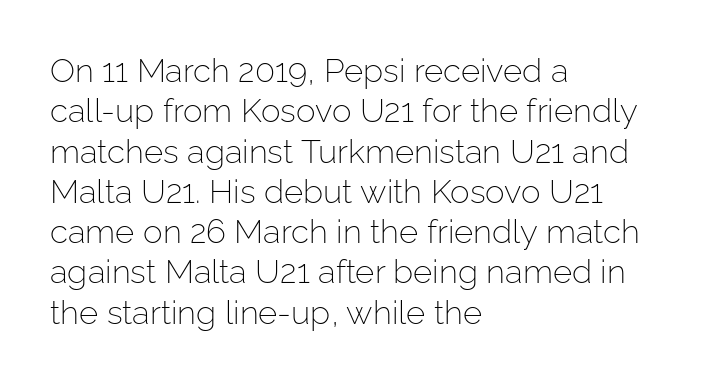
Q: Is the text bold? A: No.
Q: Is the text italic (slanted)? A: No, it is upright.
Q: Is the typeface a serif or a sans-serif typeface? A: Sans-serif.
Q: Is the text underlined? A: No.
Q: How is the paragraph aligned? A: Left-aligned.
Q: Is the spacing between letters normal or unusually wide? A: Normal.
Q: Width (condensed, normal, or wide)? A: Normal.
Q: Stroke contrast? A: Low.
Q: x-height? A: Medium.
Q: Monospaced? A: No.
